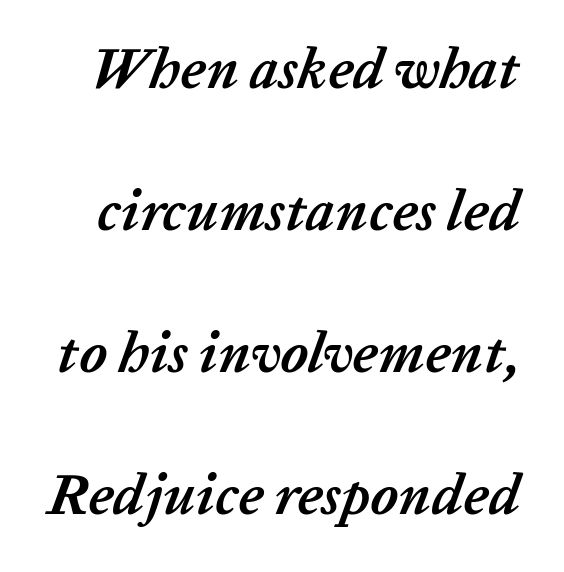
Would a proofreader flag this as italicized? Yes. Do the characters align in a grid? No, the font is proportional. Inter-character spacing is left at the font's built-in metrics. Whoever set this chose breathing room over compactness in the vertical rhythm.
